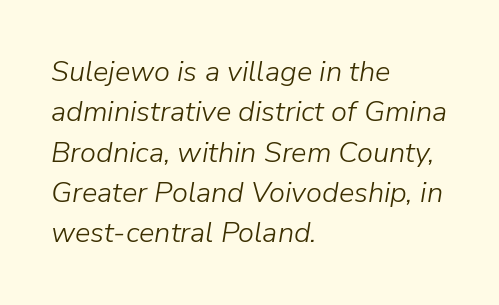
There is no visible air inserted between adjacent glyphs. Compared with ordinary roman type, these characters are visibly tilted. Check the space under the baseline: it is left empty. Alignment: flush left. Successive baselines arrive at the customary interval.
